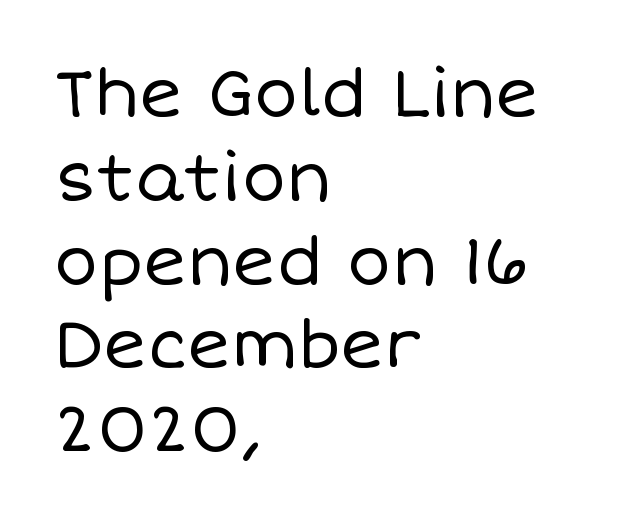
{"italic": "no", "bold": "no", "weight": "regular", "width": "normal", "stroke_contrast": "low", "x_height": "large", "monospaced": "no", "underline": "no", "align": "left", "line_spacing": "normal", "line_spacing_ratio": 1.27, "letter_spacing": "normal", "letter_spacing_em": 0.0, "glyph_px": 66}
